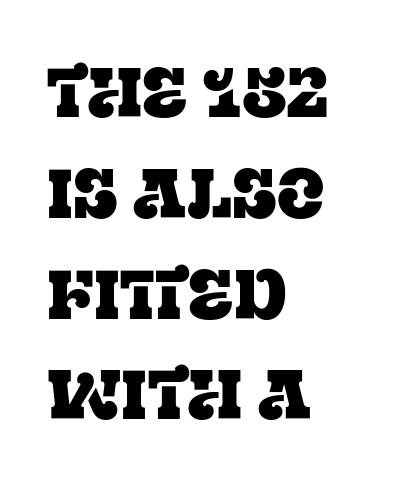
Type without underlining. Does the lettering tilt? It doesn't — this is upright. The letters advance in unequal steps, a hallmark of proportional type. The ragged edge is on the right, which tells us the setting is flush left. Look at the tracking — it's just the regular setting, nothing added.
